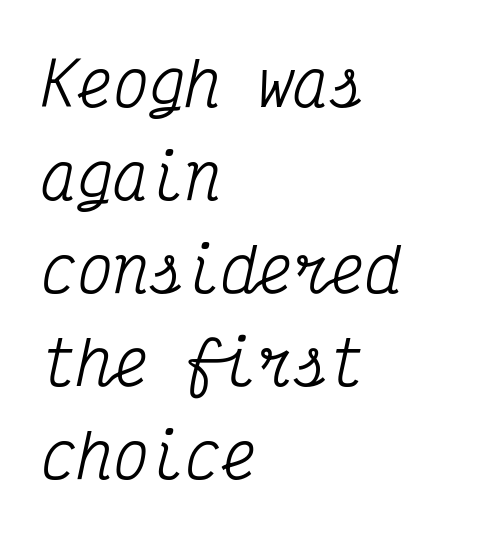
{"serif": "yes", "italic": "yes", "lean": "right", "slant_degrees": 12, "width": "condensed", "stroke_contrast": "medium", "x_height": "medium", "monospaced": "yes", "underline": "no", "align": "left", "line_spacing": "normal", "line_spacing_ratio": 1.55, "letter_spacing": "normal", "letter_spacing_em": 0.0, "glyph_px": 60}
